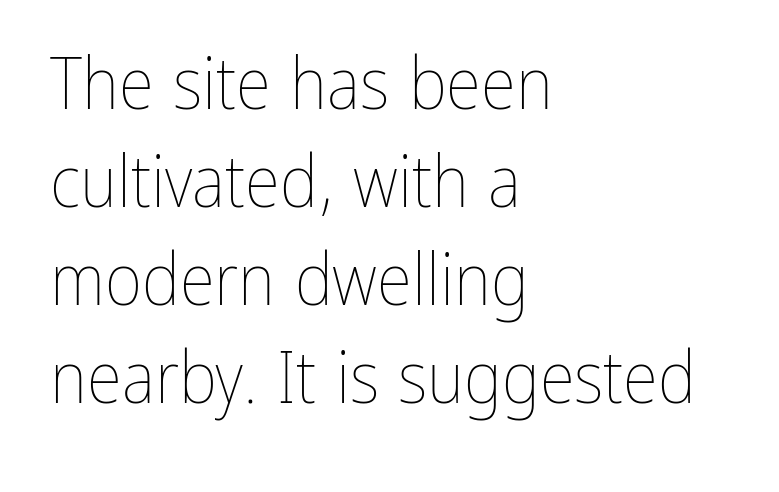
{"italic": "no", "bold": "no", "weight": "thin", "width": "condensed", "stroke_contrast": "low", "x_height": "medium", "monospaced": "no", "underline": "no", "align": "left", "line_spacing": "normal", "line_spacing_ratio": 1.36, "letter_spacing": "normal", "letter_spacing_em": 0.0, "glyph_px": 72}
